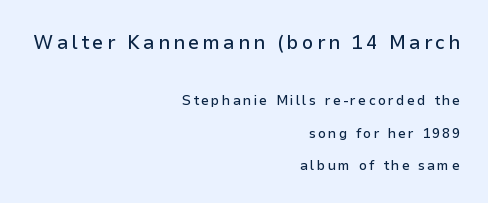
The image shows 20 px text type, upright; set right-aligned, loose line spacing (2.31x), not underlined; the first (top) block is 1.43x larger.
